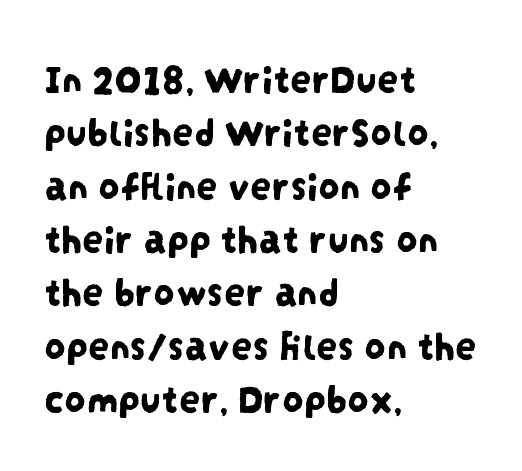
Q: Is the typeface a serif or a sans-serif typeface? A: Sans-serif.
Q: Is the text underlined? A: No.
Q: How is the paragraph aligned? A: Left-aligned.
Q: Is the spacing between letters normal or unusually wide? A: Normal.
Q: Is the spacing between lines tight, normal or loose? A: Normal.
Q: Width (condensed, normal, or wide)? A: Condensed.
Q: Stroke contrast? A: Low.
Q: x-height? A: Large.
Q: Monospaced? A: No.
